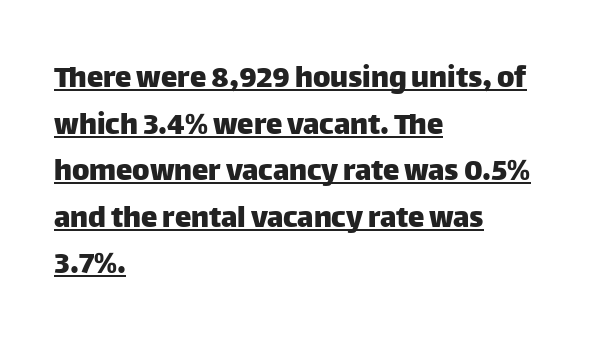
The image shows 33 px sans-serif type, upright; set left-aligned, normal line spacing (1.41x), normal letter spacing, underlined; low stroke contrast and a large x-height.
